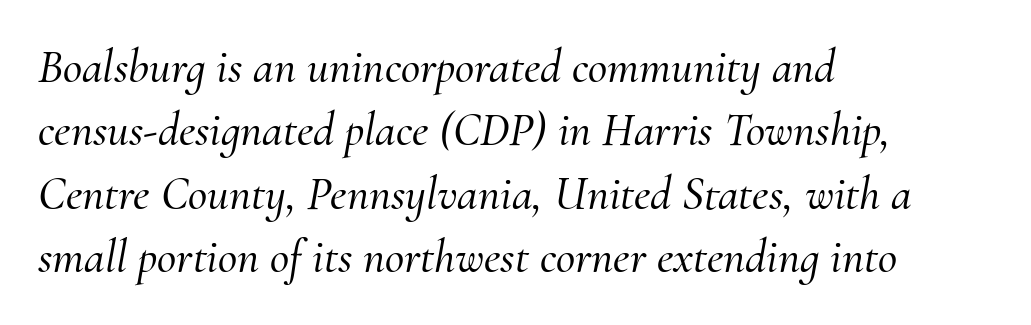
{"serif": "yes", "italic": "yes", "lean": "right", "slant_degrees": 10, "width": "normal", "stroke_contrast": "medium", "x_height": "small", "monospaced": "no", "underline": "no", "align": "left", "line_spacing": "normal", "line_spacing_ratio": 1.35, "letter_spacing": "normal", "letter_spacing_em": 0.0, "glyph_px": 47}
